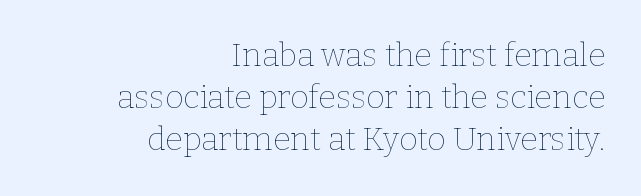
Q: Is the text bold? A: No.
Q: Is the text italic (slanted)? A: No, it is upright.
Q: Is the text underlined? A: No.
Q: How is the paragraph aligned? A: Right-aligned.
Q: Is the spacing between letters normal or unusually wide? A: Normal.
Q: Is the spacing between lines tight, normal or loose? A: Normal.
Q: Width (condensed, normal, or wide)? A: Normal.
Q: Stroke contrast? A: Low.
Q: x-height? A: Medium.
Q: Monospaced? A: No.
